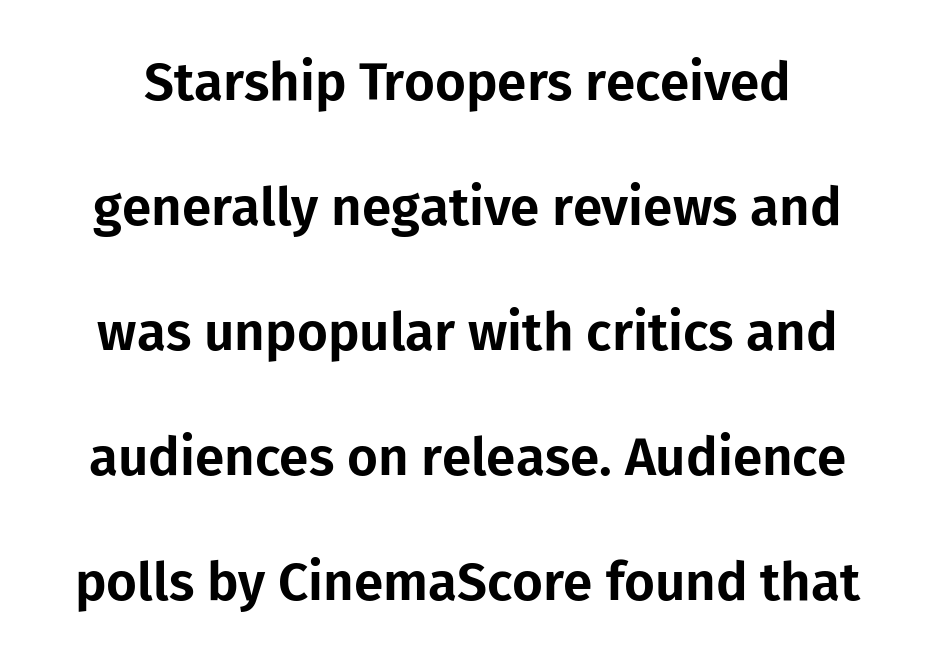
The words here are not underlined. Type style note: lacks serifs. The type sits square on the baseline with zero lean. Each letter keeps its own natural width here, so spacing adapts to shape.
